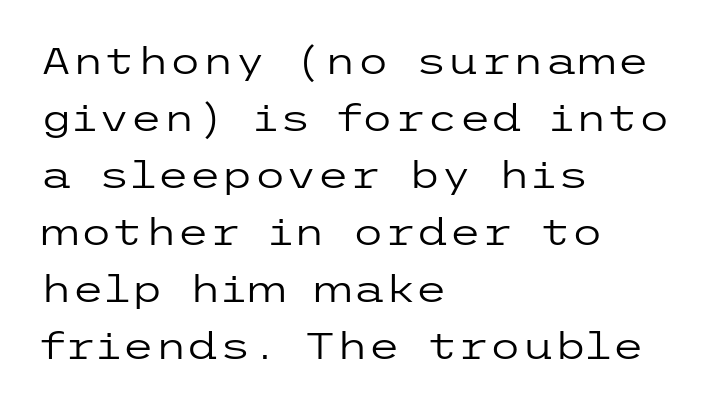
Rows of type keep a routine distance in the vertical direction. No heavy texture on the line: the type isn't bold. The letterforms sit shoulder to shoulder at normal distance. No italicization has been applied; the sample stays upright. If you drew a ruler down the left edge, every line would touch it. The space beneath each line is pristine and unruled.
